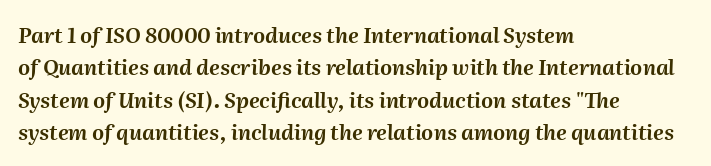
Q: Is the text italic (slanted)? A: Yes, it leans right by about 2 degrees.
Q: Is the text underlined? A: No.
Q: How is the paragraph aligned? A: Left-aligned.
Q: Is the spacing between letters normal or unusually wide? A: Normal.
Q: Is the spacing between lines tight, normal or loose? A: Normal.
